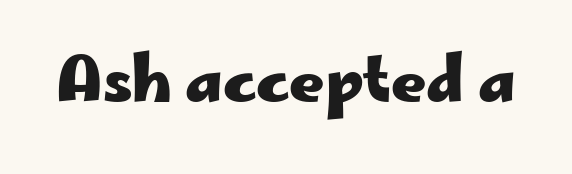
When letters stand straight like this, we call the style roman or upright. Plain, unruled lines of type. Bold? Absolutely — the strokes are thick and heavy. Look at the bottom of the vertical strokes: they stop flat, with no serifs.
